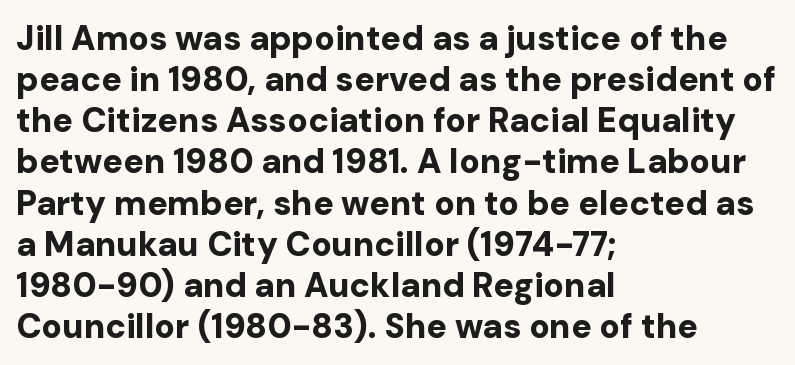
Q: Is the text bold? A: Yes.
Q: Is the text italic (slanted)? A: No, it is upright.
Q: Is the typeface a serif or a sans-serif typeface? A: Sans-serif.
Q: Is the text underlined? A: No.
Q: How is the paragraph aligned? A: Left-aligned.
Q: Is the spacing between letters normal or unusually wide? A: Normal.
Q: Width (condensed, normal, or wide)? A: Normal.
Q: Stroke contrast? A: Low.
Q: x-height? A: Medium.
Q: Monospaced? A: No.
